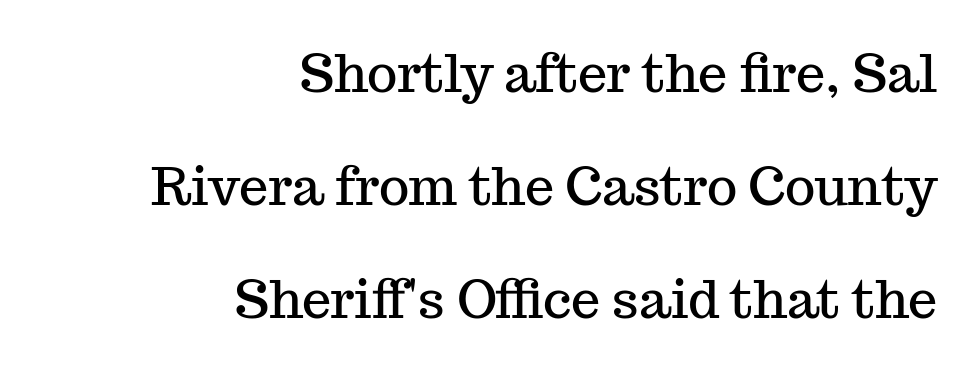
Q: Is the text italic (slanted)? A: No, it is upright.
Q: Is the typeface a serif or a sans-serif typeface? A: Serif.
Q: Is the text underlined? A: No.
Q: How is the paragraph aligned? A: Right-aligned.
Q: Is the spacing between letters normal or unusually wide? A: Normal.
Q: Is the spacing between lines tight, normal or loose? A: Loose.
Q: Width (condensed, normal, or wide)? A: Normal.
Q: Stroke contrast? A: Medium.
Q: x-height? A: Medium.
Q: Monospaced? A: No.
